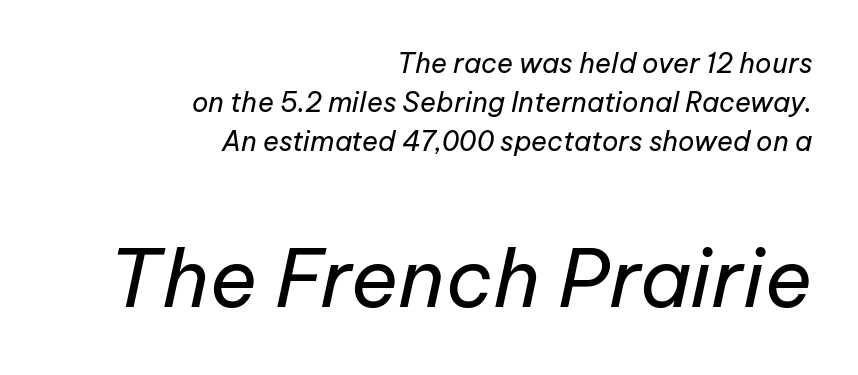
{"italic": "yes", "lean": "right", "slant_degrees": 12, "bold": "no", "weight": "regular", "width": "normal", "stroke_contrast": "low", "x_height": "medium", "monospaced": "no", "underline": "no", "align": "right", "line_spacing": "normal", "line_spacing_ratio": 1.44, "letter_spacing": "normal", "letter_spacing_em": 0.0, "larger_block": "second", "size_ratio": 2.96, "glyph_px": 80}
